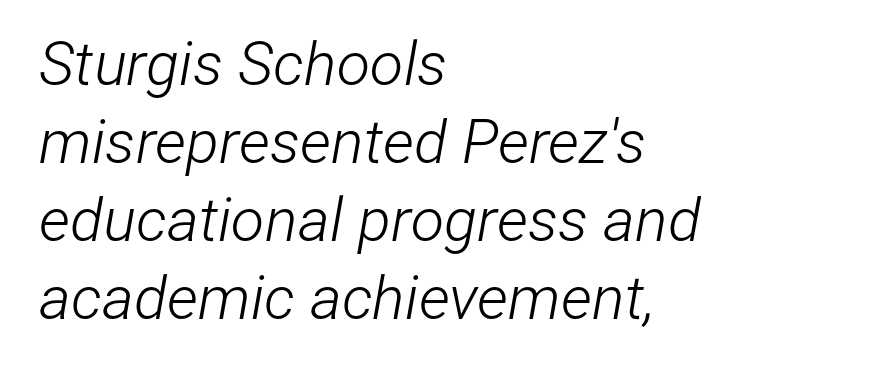
The cut favours lightness, reaching ordinary text weight at its darkest. Compared with a centered layout, this one pins lines to the left instead. A typesetter would call this zero additional tracking. Horizontal bands of white between lines are of average thickness.
